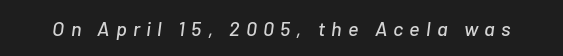
{"italic": "yes", "lean": "right", "slant_degrees": 7, "underline": "no", "letter_spacing": "wide", "letter_spacing_em": 0.31, "glyph_px": 20}
